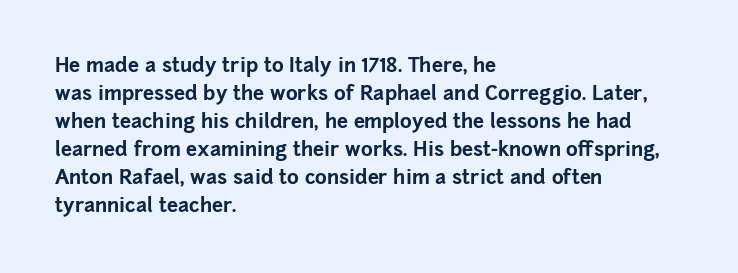
Its strokes are broad and dark, the hallmark of bold type. Plain, unruled lines of type. The paragraph shown leans on its left margin. Reading down the column, the eye jumps a familiar distance to each next line. Vertical strokes here are truly vertical.
